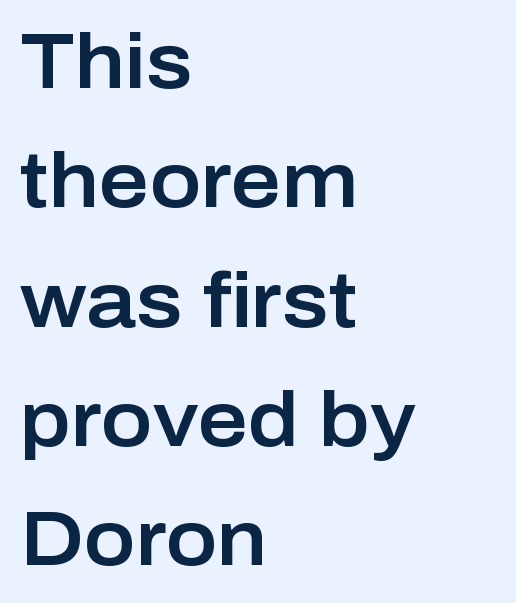
Proportional: the letters do not fall into vertical columns. The lines in this sample share a left origin and differ only in where they stop. A typesetter would label this face a sans. Look at the tracking — it's just the regular setting, nothing added. Underlining? Definitely not there. The vertical gap from one line to the next is medium.
